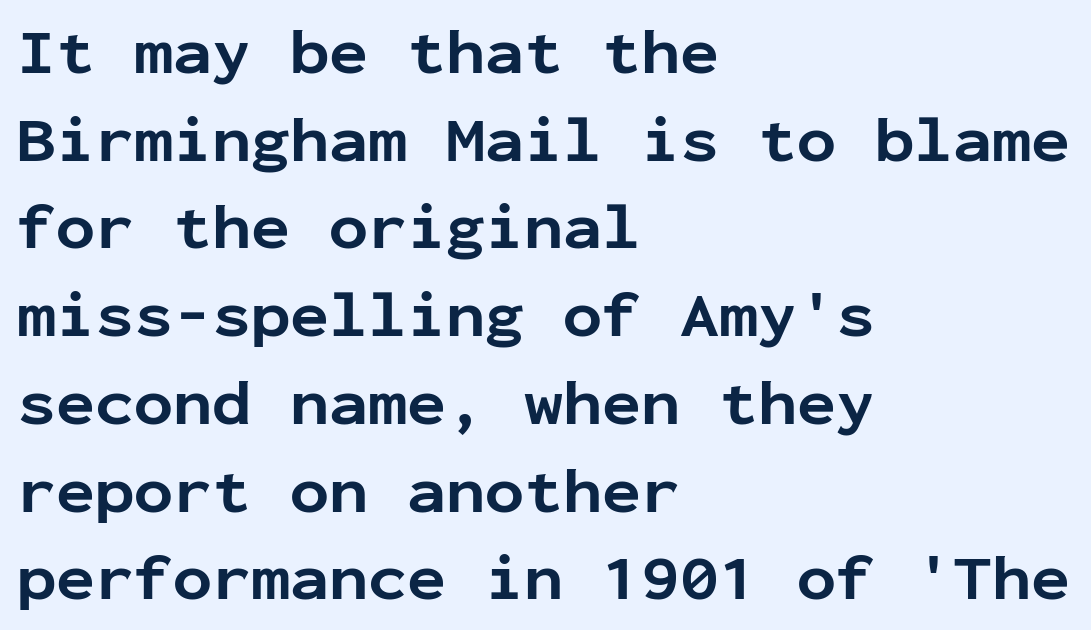
Q: Is the text bold? A: Yes.
Q: Is the text italic (slanted)? A: No, it is upright.
Q: Is the typeface a serif or a sans-serif typeface? A: Sans-serif.
Q: Is the text underlined? A: No.
Q: How is the paragraph aligned? A: Left-aligned.
Q: Is the spacing between letters normal or unusually wide? A: Normal.
Q: Is the spacing between lines tight, normal or loose? A: Normal.
Q: Width (condensed, normal, or wide)? A: Normal.
Q: Stroke contrast? A: Low.
Q: x-height? A: Medium.
Q: Monospaced? A: Yes.
